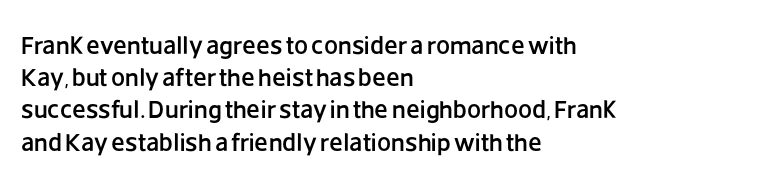
No italicization has been applied; the sample stays upright. This sample uses plain, unmodified letter spacing. Decoration check: the copy has no underline. The typesetter chose a ragged-right arrangement here. Interline gaps are of average width in this sample.
